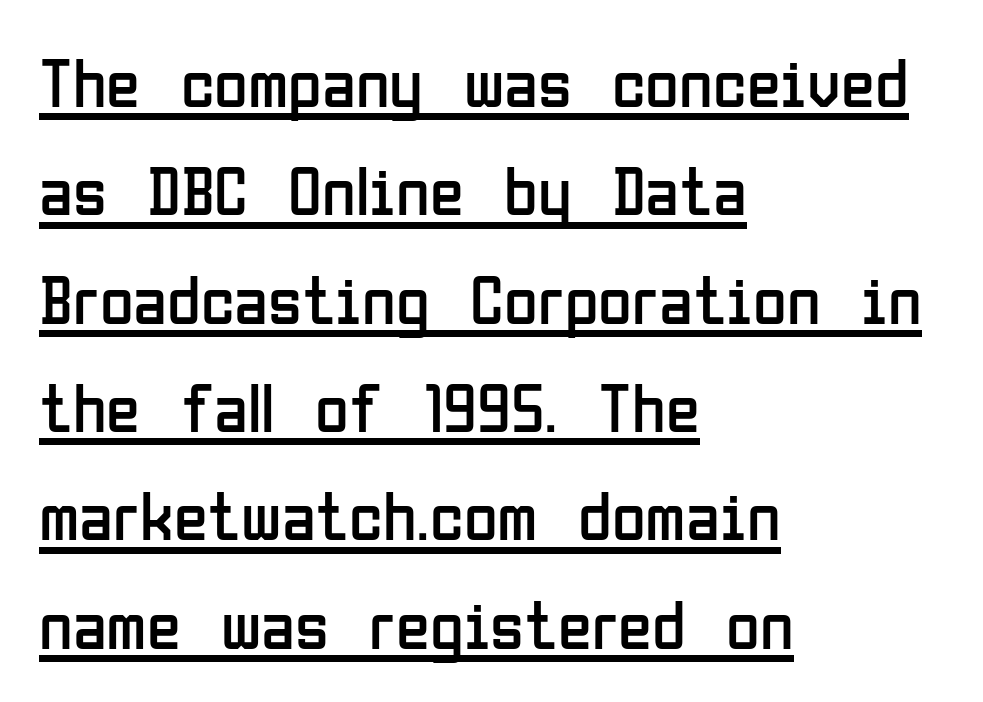
{"serif": "no", "italic": "no", "bold": "no", "weight": "regular", "width": "condensed", "stroke_contrast": "low", "x_height": "medium", "monospaced": "no", "underline": "yes", "align": "left", "line_spacing": "normal", "line_spacing_ratio": 1.57, "letter_spacing": "normal", "letter_spacing_em": 0.0, "glyph_px": 69}
